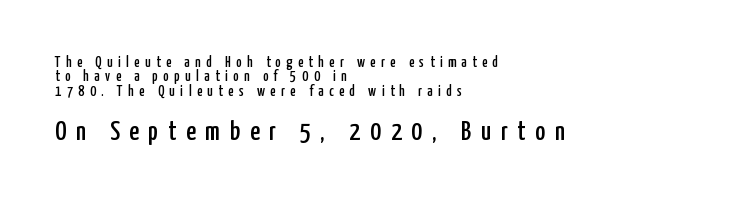
Q: Is the text italic (slanted)? A: No, it is upright.
Q: Is the text underlined? A: No.
Q: How is the paragraph aligned? A: Left-aligned.
Q: Is the spacing between letters normal or unusually wide? A: Unusually wide.
Q: Is the spacing between lines tight, normal or loose? A: Tight.
Q: Which block of text is set in a larger size, the first (top) or the second (bottom)? A: The second (bottom) one.
